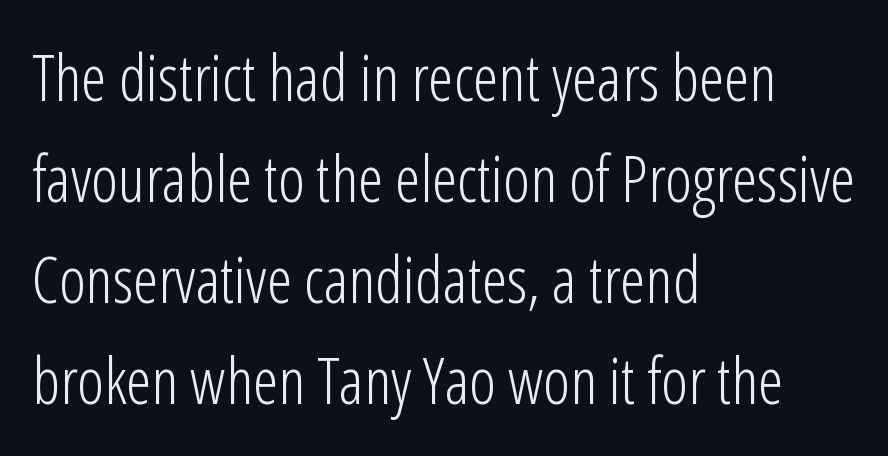
The image shows 64 px light, condensed sans-serif type, upright; set left-aligned, normal line spacing (1.58x), normal letter spacing, not underlined; low stroke contrast and a medium x-height.
